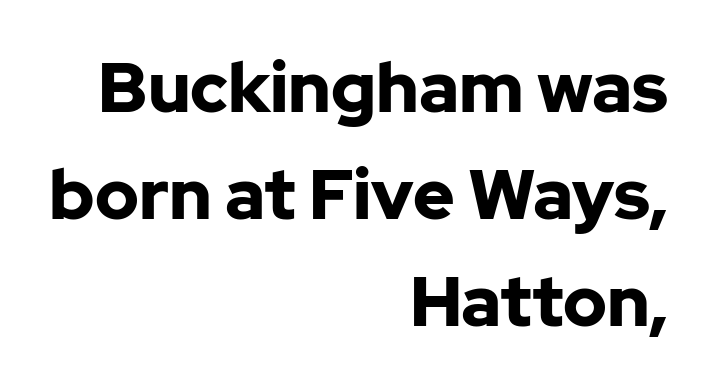
Q: Is the text bold? A: Yes.
Q: Is the text italic (slanted)? A: No, it is upright.
Q: Is the typeface a serif or a sans-serif typeface? A: Sans-serif.
Q: Is the text underlined? A: No.
Q: How is the paragraph aligned? A: Right-aligned.
Q: Is the spacing between letters normal or unusually wide? A: Normal.
Q: Is the spacing between lines tight, normal or loose? A: Normal.
Q: Width (condensed, normal, or wide)? A: Normal.
Q: Stroke contrast? A: Low.
Q: x-height? A: Medium.
Q: Monospaced? A: No.
